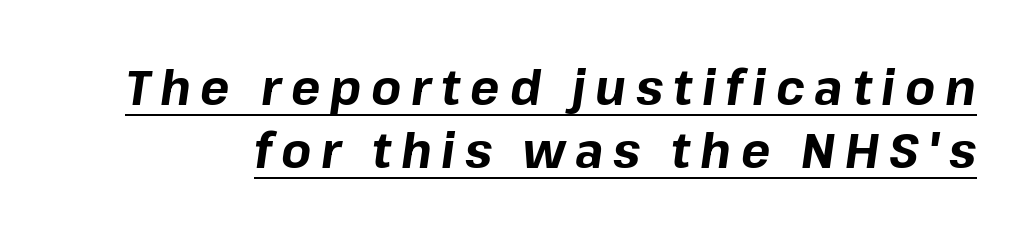
The image shows 49 px bold type, italic (leaning right); set normal line spacing (1.29x), unusually wide letter spacing (+0.2 em), underlined; low stroke contrast and a medium x-height.
